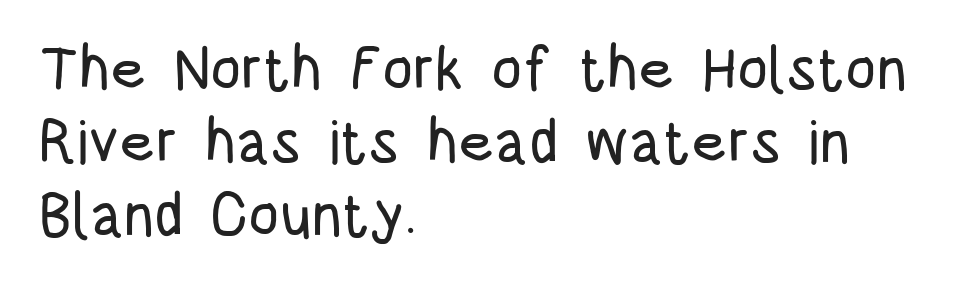
Q: Is the text italic (slanted)? A: No, it is upright.
Q: Is the typeface a serif or a sans-serif typeface? A: Sans-serif.
Q: Is the text underlined? A: No.
Q: How is the paragraph aligned? A: Left-aligned.
Q: Is the spacing between letters normal or unusually wide? A: Normal.
Q: Width (condensed, normal, or wide)? A: Condensed.
Q: Stroke contrast? A: Low.
Q: x-height? A: Large.
Q: Monospaced? A: No.
